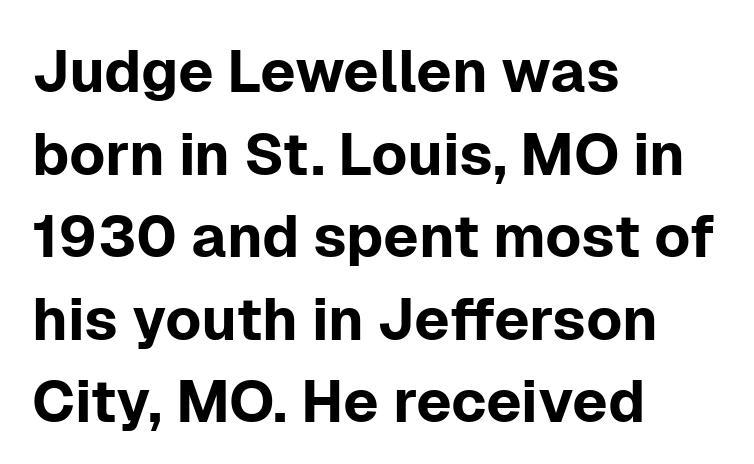
Observe the ordinary spacing: letters are neighbours, not strangers. The face used here is proportionally spaced, like ordinary book or web type. The lines sit at an ordinary, default distance from one another. If you drew a line through each stem, it would be perfectly vertical. If you drew a ruler down the left edge, every line would touch it.
